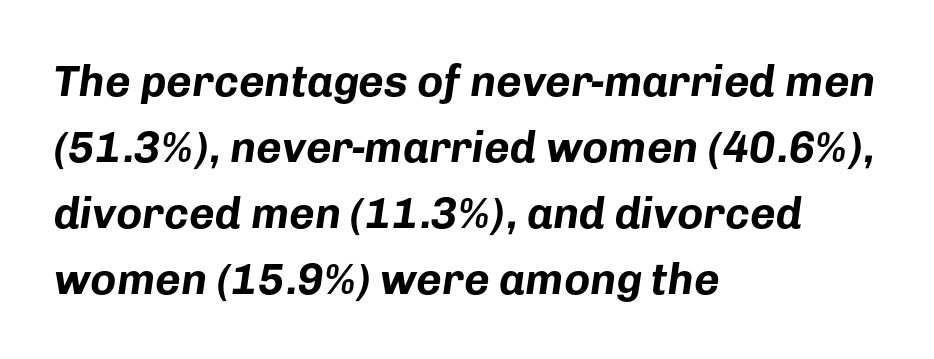
The strip under each line holds only bare page. The glyphs look as if they've been sheared to an angle. Visually the block forms a straight wall on the left and a jagged coastline on the right. The line-height multiplier appears to be the usual default.
